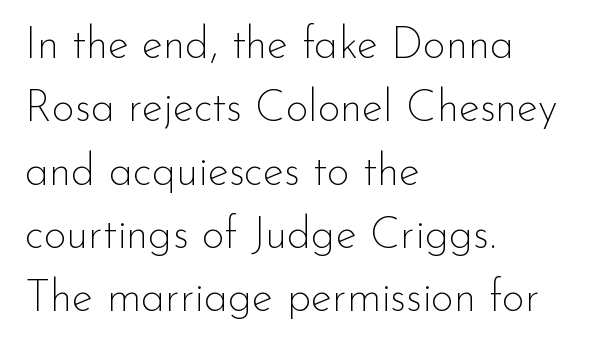
A light-to-regular cut is what we see here. You can tell from the bare stems that sans-serif type was used. Nope, not italic — everything's standing straight. Default kerning and tracking; the words read as compact shapes.
